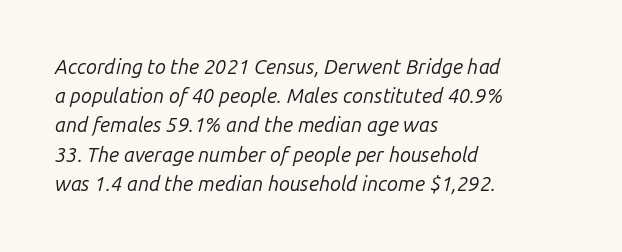
{"italic": "yes", "lean": "right", "slant_degrees": 14, "bold": "no", "underline": "no", "align": "left", "line_spacing": "normal", "line_spacing_ratio": 1.46, "letter_spacing": "normal", "letter_spacing_em": 0.0, "glyph_px": 20}
